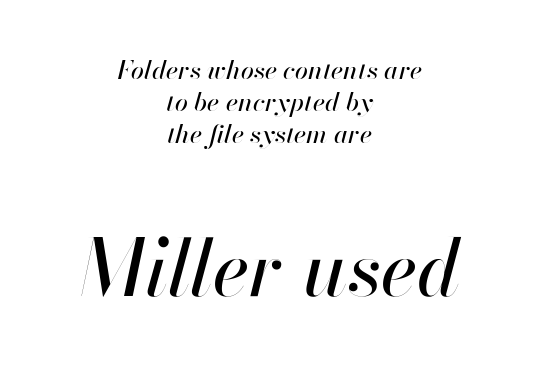
Q: Is the text italic (slanted)? A: Yes, it leans right by about 13 degrees.
Q: Is the text underlined? A: No.
Q: How is the paragraph aligned? A: Centered.
Q: Is the spacing between letters normal or unusually wide? A: Normal.
Q: Which block of text is set in a larger size, the first (top) or the second (bottom)? A: The second (bottom) one.
Q: Width (condensed, normal, or wide)? A: Normal.
Q: Stroke contrast? A: High.
Q: x-height? A: Small.
Q: Monospaced? A: No.
